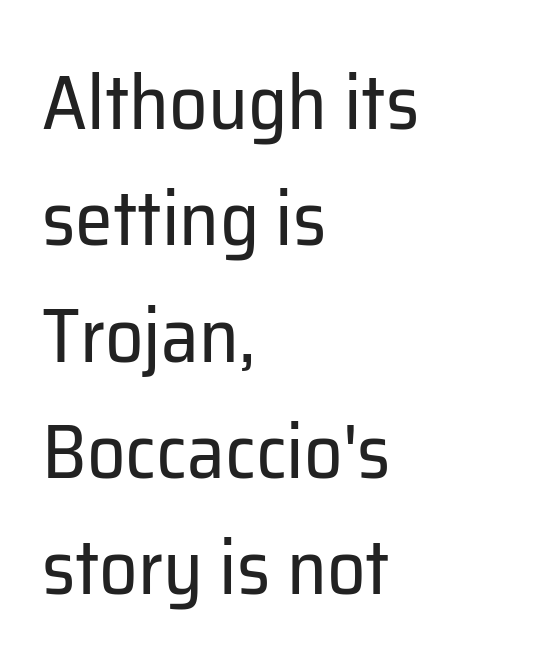
The image shows 76 px regular-weight sans-serif type, upright; set left-aligned, normal line spacing (1.53x), normal letter spacing, not underlined; low stroke contrast and a medium x-height.
